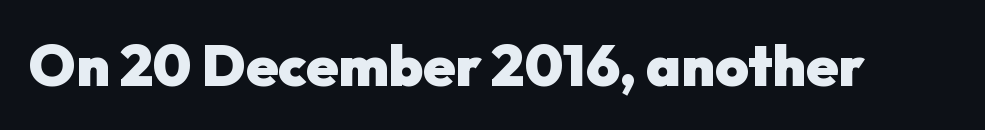
Q: Is the text bold? A: Yes.
Q: Is the text italic (slanted)? A: No, it is upright.
Q: Is the typeface a serif or a sans-serif typeface? A: Sans-serif.
Q: Is the text underlined? A: No.
Q: Is the spacing between letters normal or unusually wide? A: Normal.
Q: Width (condensed, normal, or wide)? A: Normal.
Q: Stroke contrast? A: Low.
Q: x-height? A: Medium.
Q: Monospaced? A: No.
